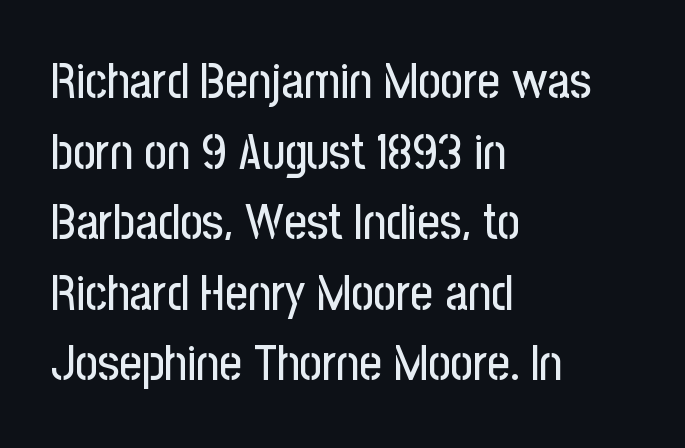
Q: Is the text italic (slanted)? A: No, it is upright.
Q: Is the typeface a serif or a sans-serif typeface? A: Sans-serif.
Q: Is the text underlined? A: No.
Q: How is the paragraph aligned? A: Left-aligned.
Q: Is the spacing between letters normal or unusually wide? A: Normal.
Q: Is the spacing between lines tight, normal or loose? A: Normal.
Q: Width (condensed, normal, or wide)? A: Condensed.
Q: Stroke contrast? A: Low.
Q: x-height? A: Medium.
Q: Monospaced? A: No.
